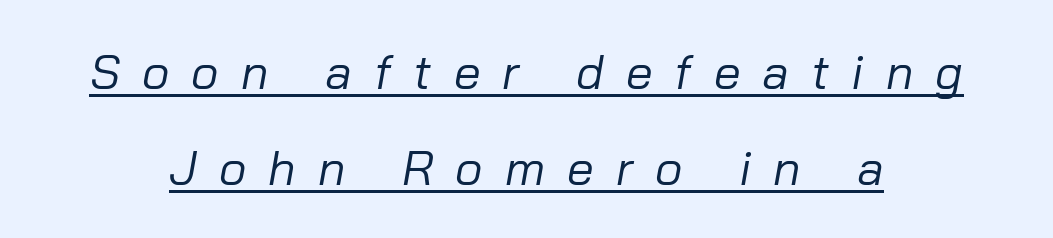
The image shows 48 px regular-weight type, italic (leaning right); set centered, loose line spacing (1.99x), unusually wide letter spacing (+0.46 em), underlined; low stroke contrast and a medium x-height.
